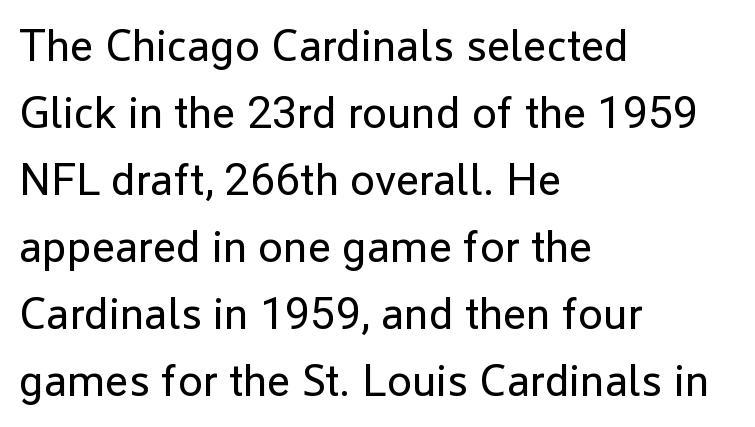
The image shows 45 px regular-weight sans-serif type, upright; set left-aligned, normal line spacing (1.49x), normal letter spacing, not underlined; low stroke contrast and a medium x-height.
